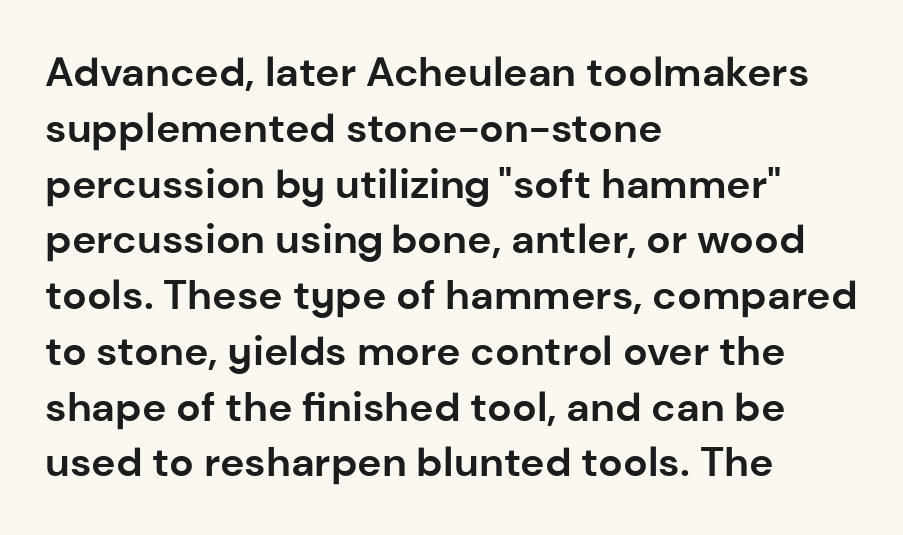
Q: Is the text bold? A: Yes.
Q: Is the text italic (slanted)? A: No, it is upright.
Q: Is the typeface a serif or a sans-serif typeface? A: Sans-serif.
Q: Is the text underlined? A: No.
Q: How is the paragraph aligned? A: Left-aligned.
Q: Is the spacing between letters normal or unusually wide? A: Normal.
Q: Is the spacing between lines tight, normal or loose? A: Normal.
Q: Width (condensed, normal, or wide)? A: Normal.
Q: Stroke contrast? A: Low.
Q: x-height? A: Medium.
Q: Monospaced? A: No.
